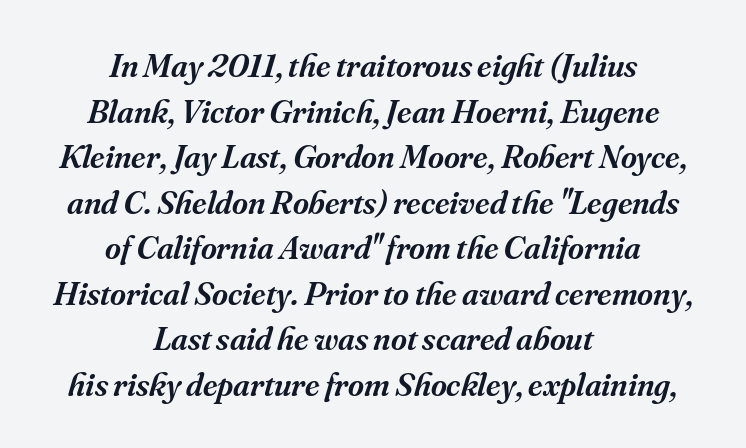
Q: Is the text bold? A: Semi-bold.
Q: Is the text italic (slanted)? A: Yes, it leans right by about 16 degrees.
Q: Is the typeface a serif or a sans-serif typeface? A: Serif.
Q: Is the text underlined? A: No.
Q: How is the paragraph aligned? A: Centered.
Q: Is the spacing between letters normal or unusually wide? A: Normal.
Q: Is the spacing between lines tight, normal or loose? A: Normal.
Q: Width (condensed, normal, or wide)? A: Normal.
Q: Stroke contrast? A: Medium.
Q: x-height? A: Small.
Q: Monospaced? A: No.
